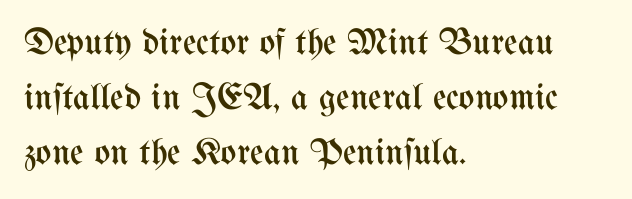
The image shows 37 px regular-weight, condensed type, upright; set left-aligned, normal line spacing (1.49x), normal letter spacing, not underlined; medium stroke contrast and a medium x-height.
